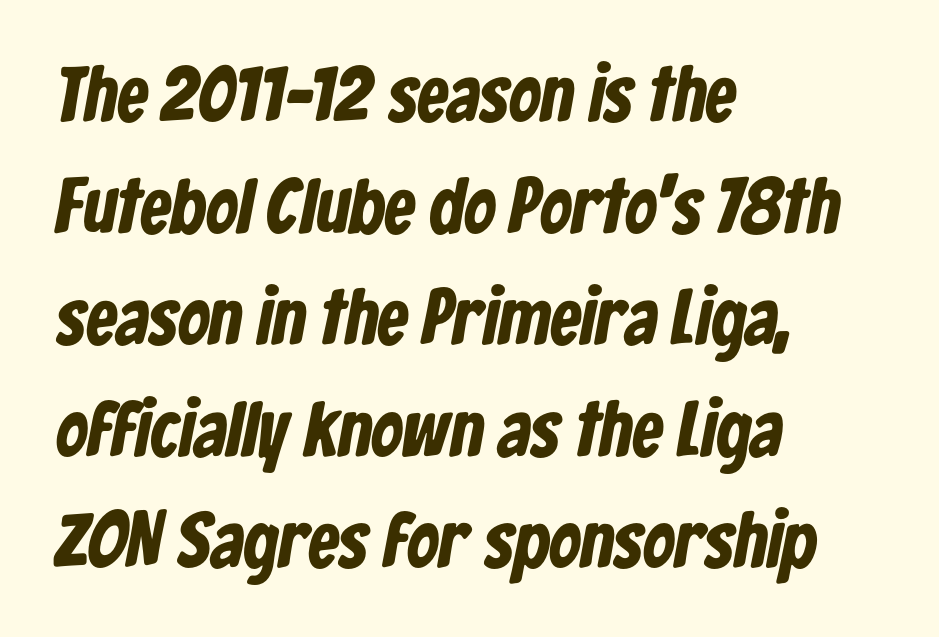
{"serif": "no", "bold": "yes", "weight": "bold", "width": "condensed", "stroke_contrast": "low", "x_height": "medium", "monospaced": "no", "underline": "no", "align": "left", "line_spacing": "normal", "line_spacing_ratio": 1.43, "letter_spacing": "normal", "letter_spacing_em": 0.0, "glyph_px": 78}
